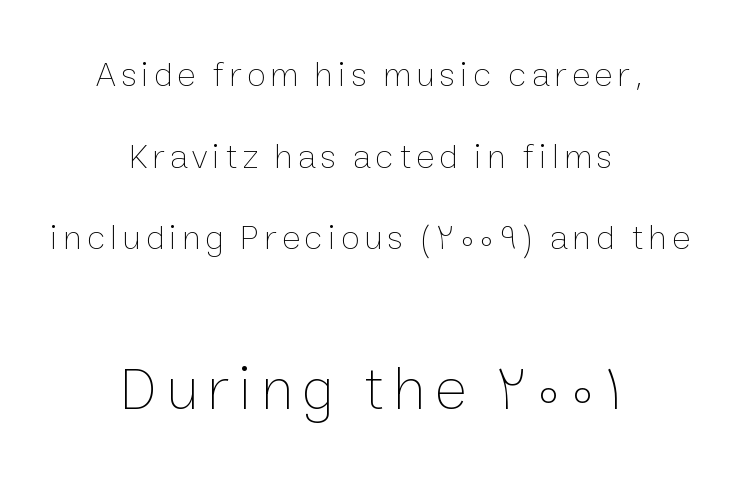
Type size steps up from the first block to the second. You could not count columns in this text — the font is proportionally spaced. How would I describe the line gaps? Wide and relaxed. The typesetting does not lean heavy: it is not bold. Italic: no, the glyphs are upright roman.
